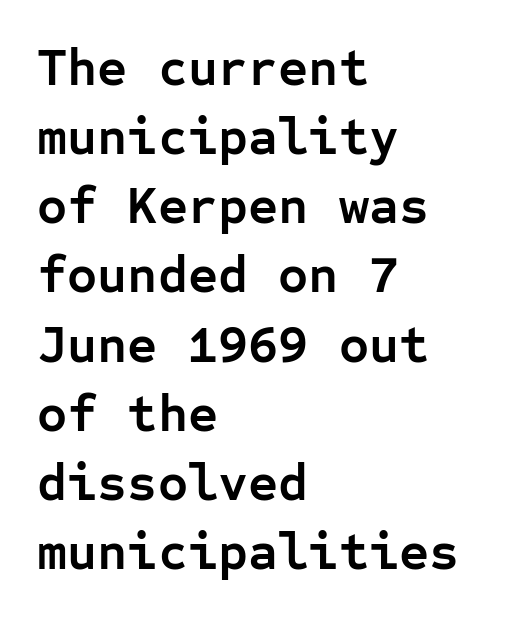
{"serif": "no", "italic": "no", "bold": "yes", "weight": "semibold", "width": "normal", "stroke_contrast": "low", "x_height": "medium", "monospaced": "yes", "underline": "no", "align": "left", "line_spacing": "normal", "line_spacing_ratio": 1.33, "letter_spacing": "normal", "letter_spacing_em": 0.0, "glyph_px": 52}
